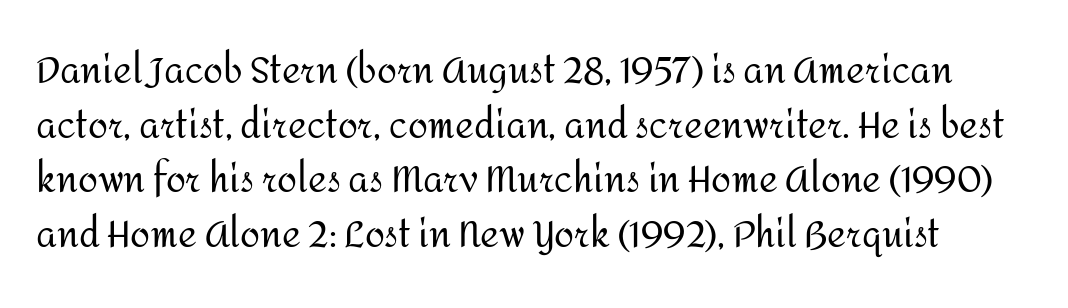
Q: Is the text bold? A: No.
Q: Is the text italic (slanted)? A: No, it is upright.
Q: Is the typeface a serif or a sans-serif typeface? A: Sans-serif.
Q: Is the text underlined? A: No.
Q: Is the spacing between letters normal or unusually wide? A: Normal.
Q: Is the spacing between lines tight, normal or loose? A: Normal.
Q: Width (condensed, normal, or wide)? A: Normal.
Q: Stroke contrast? A: Medium.
Q: x-height? A: Medium.
Q: Monospaced? A: No.
